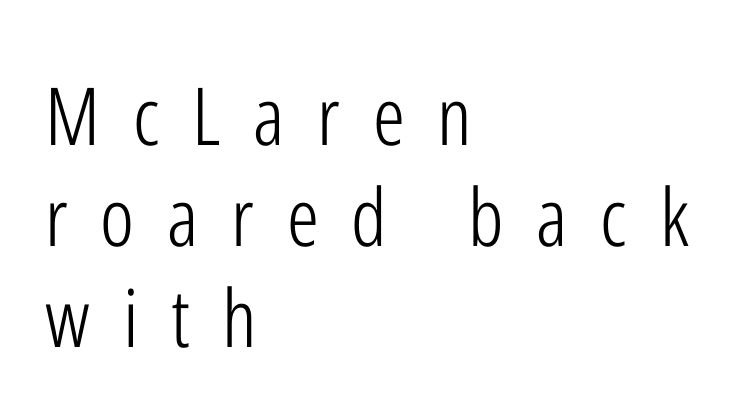
Q: Is the text bold? A: No.
Q: Is the text italic (slanted)? A: No, it is upright.
Q: Is the typeface a serif or a sans-serif typeface? A: Sans-serif.
Q: Is the text underlined? A: No.
Q: How is the paragraph aligned? A: Left-aligned.
Q: Is the spacing between letters normal or unusually wide? A: Unusually wide.
Q: Is the spacing between lines tight, normal or loose? A: Normal.
Q: Width (condensed, normal, or wide)? A: Condensed.
Q: Stroke contrast? A: Low.
Q: x-height? A: Medium.
Q: Monospaced? A: No.
